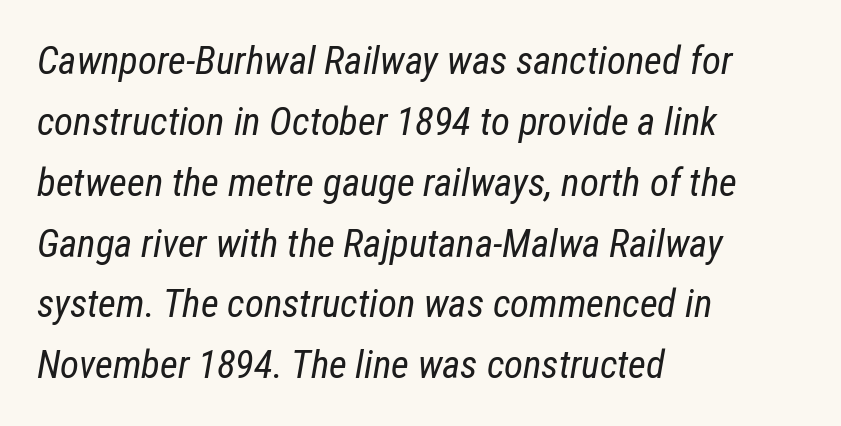
{"italic": "yes", "lean": "right", "slant_degrees": 12, "bold": "no", "weight": "regular", "width": "condensed", "stroke_contrast": "low", "x_height": "medium", "monospaced": "no", "underline": "no", "align": "left", "line_spacing": "normal", "line_spacing_ratio": 1.56, "letter_spacing": "normal", "letter_spacing_em": 0.0, "glyph_px": 39}
